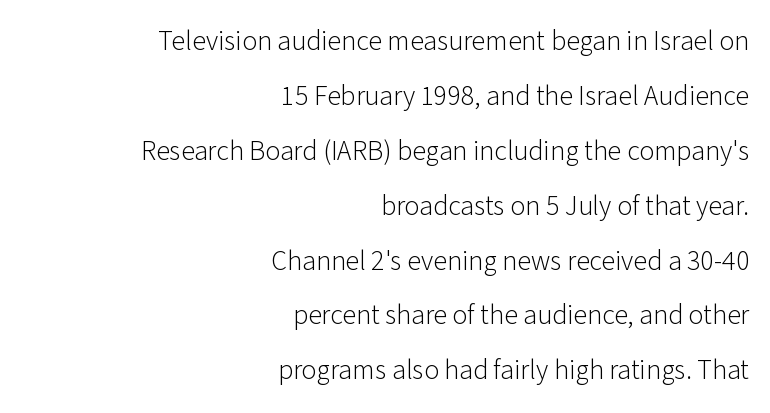
{"serif": "no", "italic": "no", "bold": "no", "weight": "light", "width": "normal", "stroke_contrast": "low", "x_height": "medium", "monospaced": "no", "underline": "no", "align": "right", "line_spacing": "loose", "line_spacing_ratio": 1.96, "letter_spacing": "normal", "letter_spacing_em": 0.0, "glyph_px": 28}
